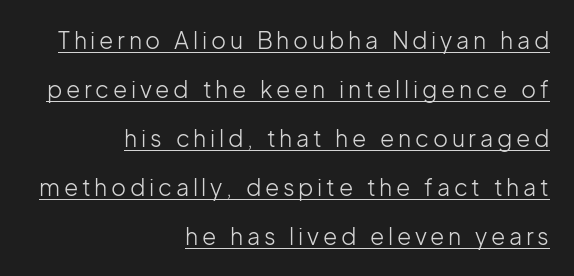
Q: Is the text bold? A: No.
Q: Is the text italic (slanted)? A: No, it is upright.
Q: Is the text underlined? A: Yes.
Q: How is the paragraph aligned? A: Right-aligned.
Q: Is the spacing between lines tight, normal or loose? A: Loose.
